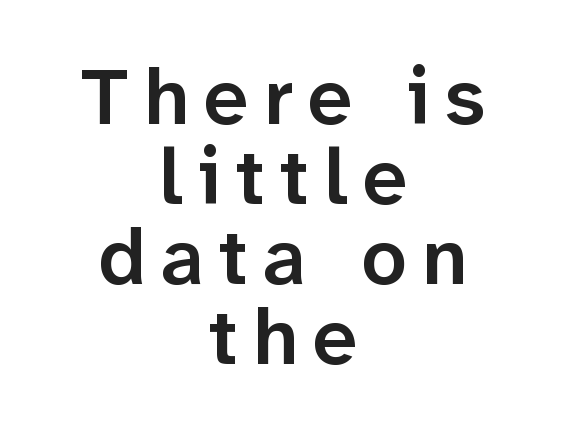
{"serif": "no", "italic": "no", "bold": "semi", "weight": "semibold", "width": "normal", "stroke_contrast": "low", "x_height": "medium", "monospaced": "no", "underline": "no", "align": "center", "line_spacing": "tight", "line_spacing_ratio": 1.0, "glyph_px": 80}
